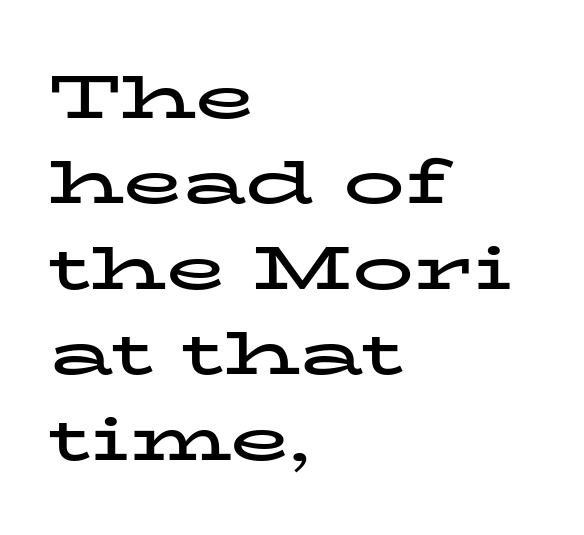
Here the designer chose a conventional face with non-uniform glyph widths. Look at the bottom of the vertical strokes: they flare into serifs here. This sample uses plain, unmodified letter spacing. The characters look thick and weighty, a clear bold. Descenders hang freely into open space.
